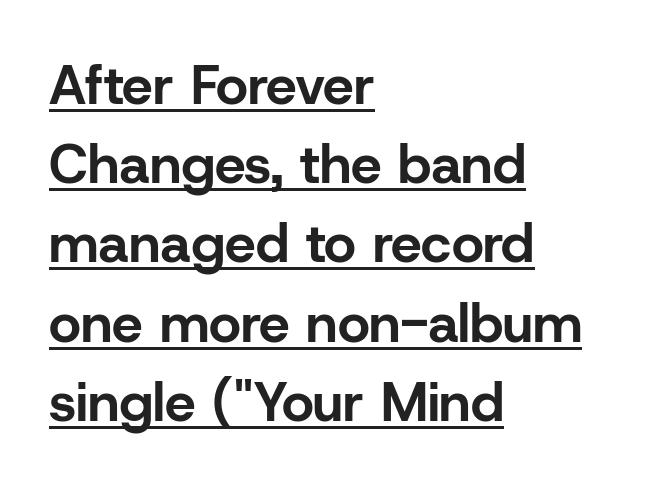
Q: Is the text bold? A: Yes.
Q: Is the text italic (slanted)? A: No, it is upright.
Q: Is the typeface a serif or a sans-serif typeface? A: Sans-serif.
Q: Is the text underlined? A: Yes.
Q: How is the paragraph aligned? A: Left-aligned.
Q: Is the spacing between letters normal or unusually wide? A: Normal.
Q: Is the spacing between lines tight, normal or loose? A: Normal.
Q: Width (condensed, normal, or wide)? A: Normal.
Q: Stroke contrast? A: Low.
Q: x-height? A: Medium.
Q: Monospaced? A: No.
